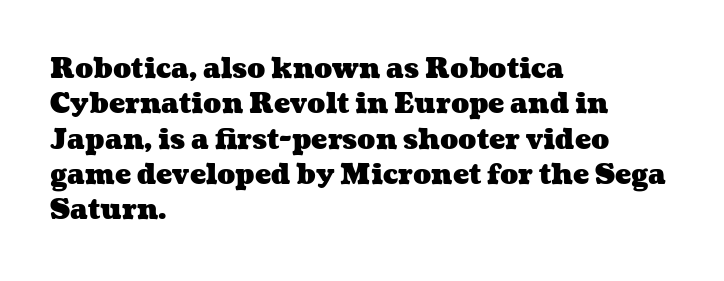
Q: Is the text bold? A: Yes.
Q: Is the text underlined? A: No.
Q: How is the paragraph aligned? A: Left-aligned.
Q: Is the spacing between letters normal or unusually wide? A: Normal.
Q: Is the spacing between lines tight, normal or loose? A: Normal.
